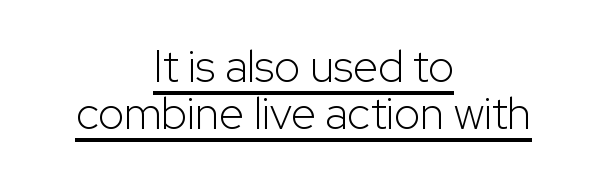
The image shows 45 px light sans-serif type, upright; set centered, tight line spacing (1.04x), normal letter spacing, underlined; low stroke contrast and a medium x-height.
